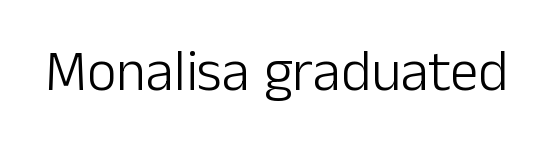
Ascenders rise straight up at ninety degrees. The area under the type is left untouched. Do the characters align in a grid? No, the font is proportional. This sample uses plain, unmodified letter spacing. Classification — sans serif. The passage shown is not bold in any degree.
